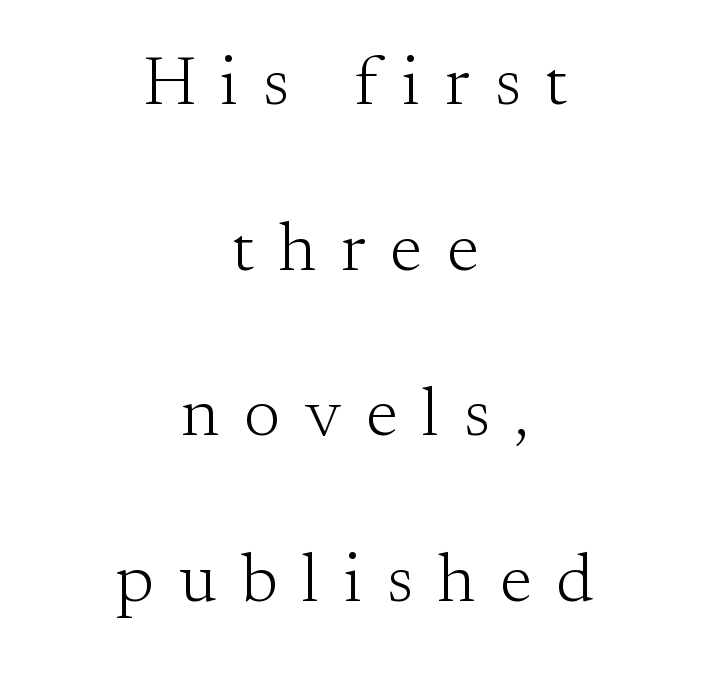
{"serif": "yes", "italic": "no", "bold": "no", "weight": "light", "width": "normal", "stroke_contrast": "medium", "x_height": "small", "monospaced": "no", "underline": "no", "align": "center", "line_spacing": "loose", "line_spacing_ratio": 2.4, "letter_spacing": "wide", "letter_spacing_em": 0.36, "glyph_px": 69}
